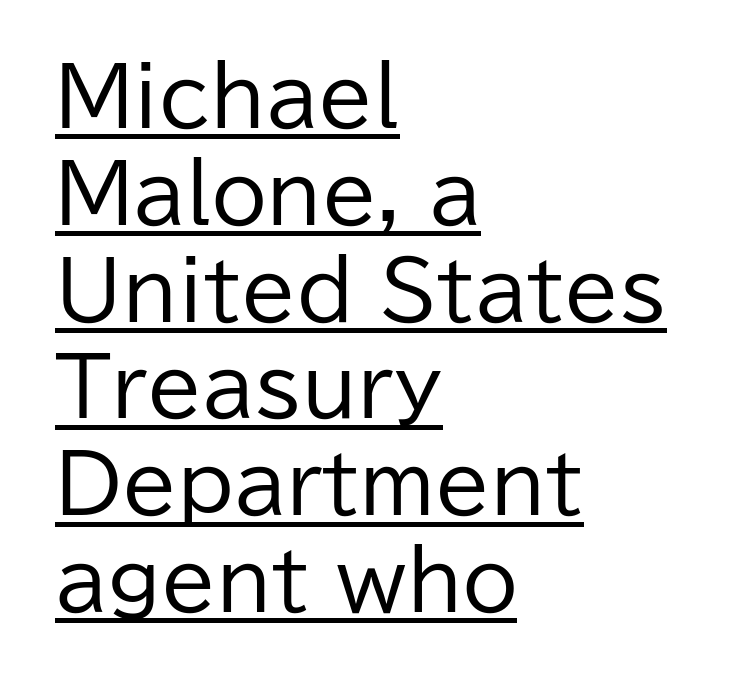
The image shows 80 px regular-weight sans-serif type, upright; set left-aligned, line spacing 1.21x, normal letter spacing, underlined; low stroke contrast and a medium x-height.
